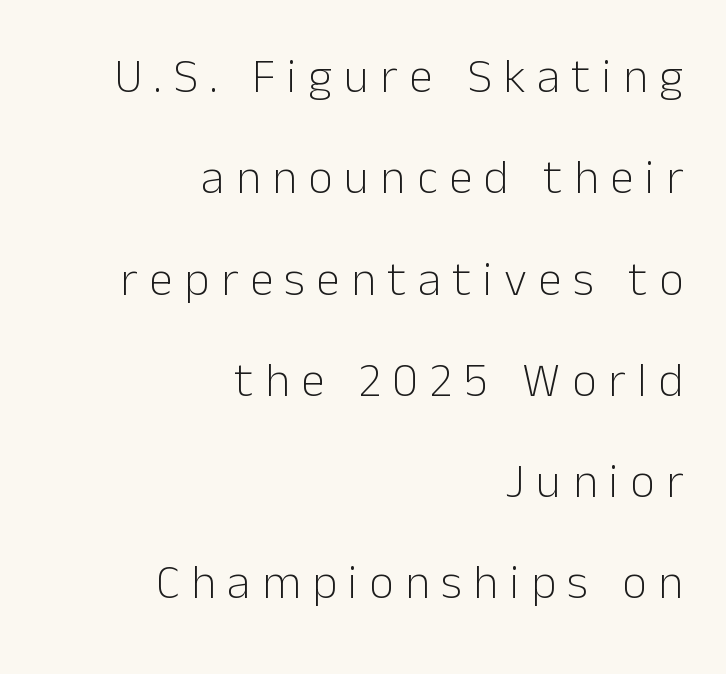
Q: Is the text bold? A: No.
Q: Is the text italic (slanted)? A: No, it is upright.
Q: Is the typeface a serif or a sans-serif typeface? A: Sans-serif.
Q: Is the text underlined? A: No.
Q: How is the paragraph aligned? A: Right-aligned.
Q: Is the spacing between letters normal or unusually wide? A: Unusually wide.
Q: Is the spacing between lines tight, normal or loose? A: Loose.
Q: Width (condensed, normal, or wide)? A: Normal.
Q: Stroke contrast? A: Low.
Q: x-height? A: Medium.
Q: Monospaced? A: No.
